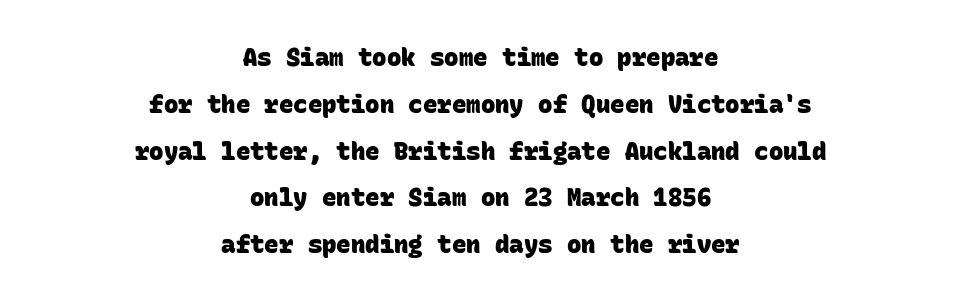
{"bold": "yes", "underline": "no", "align": "center", "line_spacing": "loose", "line_spacing_ratio": 1.95, "letter_spacing": "normal", "letter_spacing_em": 0.0, "glyph_px": 24}
